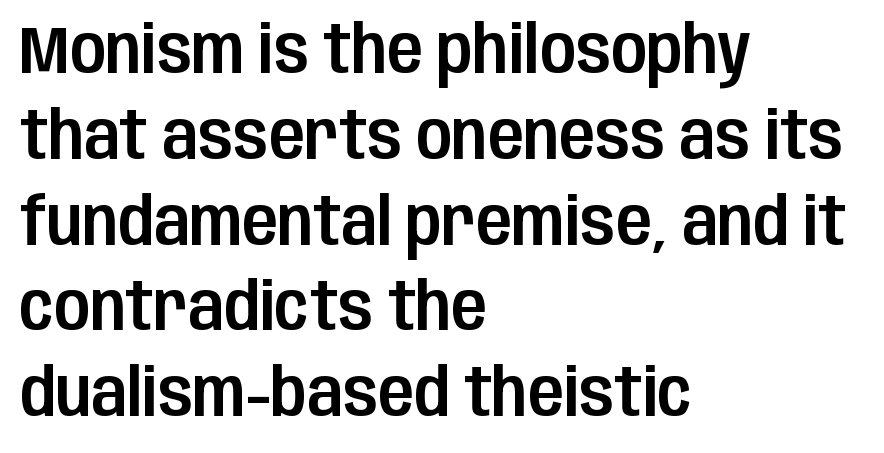
The font family rendered here belongs to the sans-serif group. The setting favours the left margin, as ordinary paragraphs usually do. Note the varied advance widths — an 'i' is clearly narrower than an 'm'. Quick note: not italic, upright.
